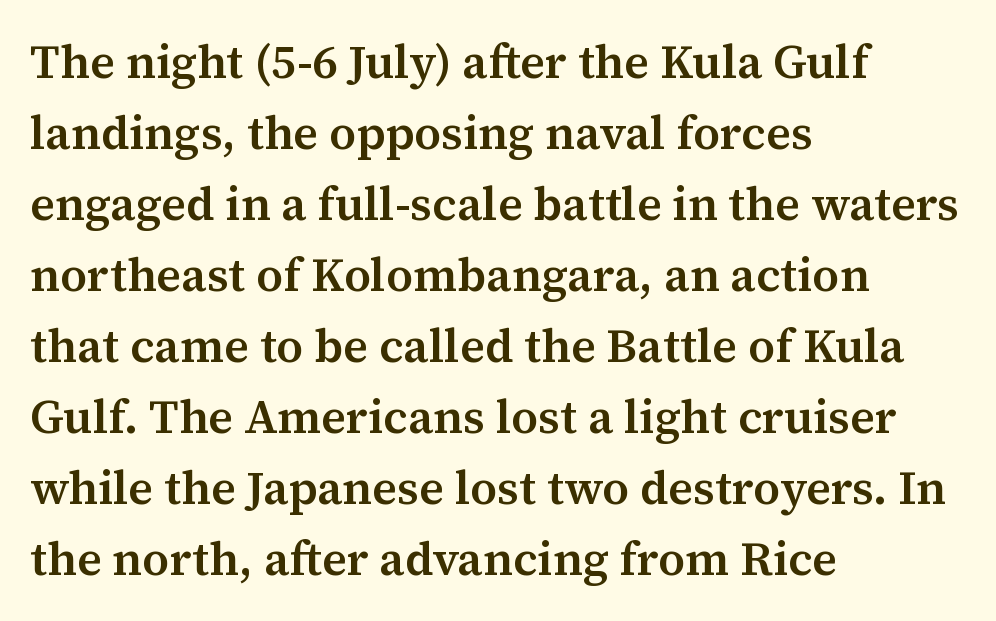
{"serif": "yes", "italic": "no", "bold": "semi", "weight": "semibold", "width": "normal", "stroke_contrast": "medium", "x_height": "medium", "monospaced": "no", "underline": "no", "align": "left", "line_spacing": "normal", "line_spacing_ratio": 1.51, "letter_spacing": "normal", "letter_spacing_em": 0.0, "glyph_px": 47}
